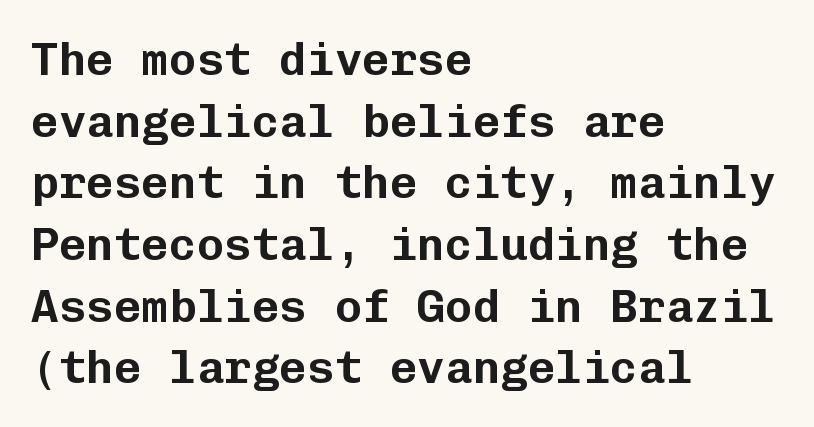
Q: Is the text italic (slanted)? A: No, it is upright.
Q: Is the typeface a serif or a sans-serif typeface? A: Sans-serif.
Q: Is the text underlined? A: No.
Q: How is the paragraph aligned? A: Left-aligned.
Q: Is the spacing between letters normal or unusually wide? A: Normal.
Q: Is the spacing between lines tight, normal or loose? A: Normal.
Q: Width (condensed, normal, or wide)? A: Normal.
Q: Stroke contrast? A: Low.
Q: x-height? A: Medium.
Q: Monospaced? A: Yes.
